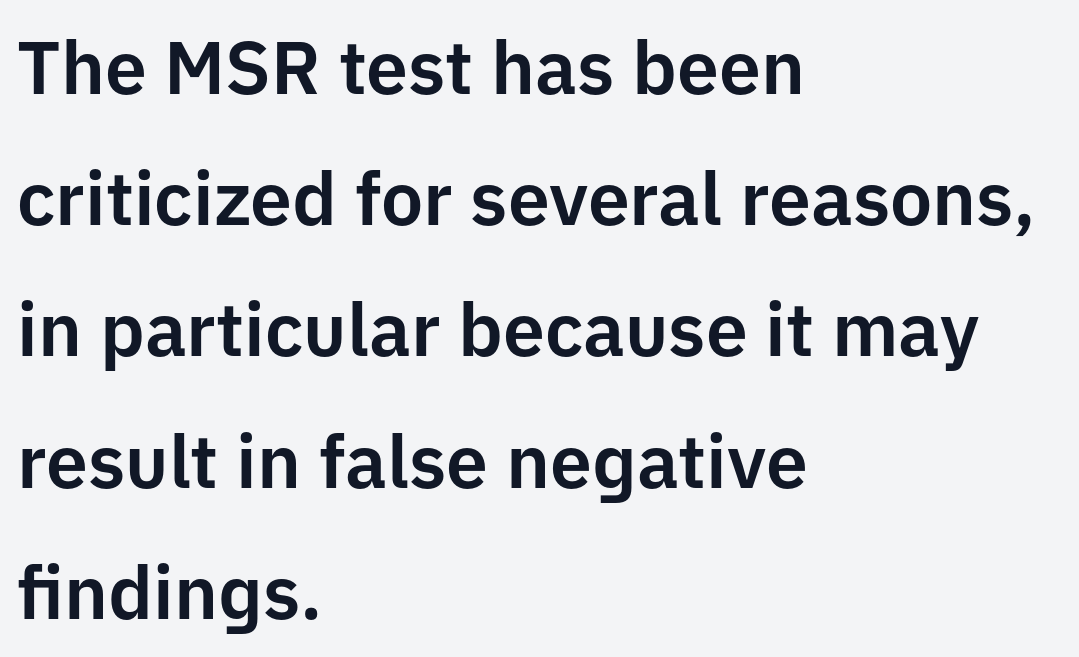
The image shows 75 px sans-serif type, upright; set left-aligned, line spacing 1.75x, normal letter spacing, not underlined; low stroke contrast and a medium x-height.
